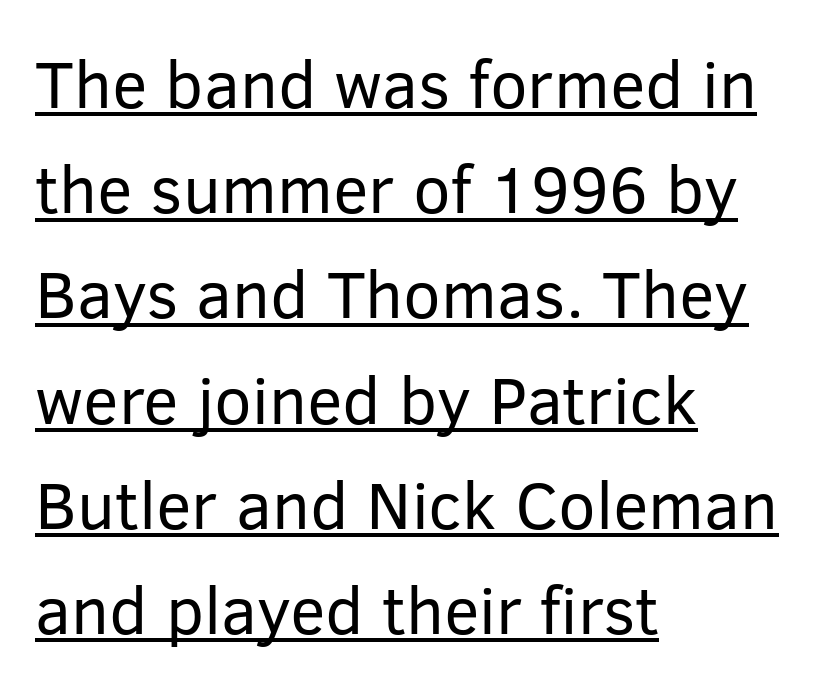
The image shows 67 px regular-weight sans-serif type, upright; set left-aligned, normal line spacing (1.57x), normal letter spacing, underlined; low stroke contrast and a medium x-height.
